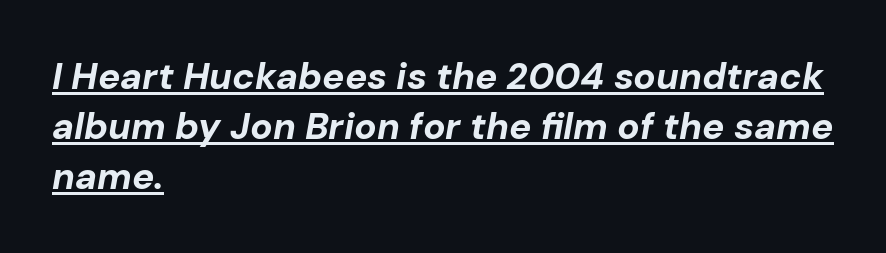
Q: Is the text bold? A: Yes.
Q: Is the text italic (slanted)? A: Yes, it leans right by about 10 degrees.
Q: Is the text underlined? A: Yes.
Q: How is the paragraph aligned? A: Left-aligned.
Q: Is the spacing between letters normal or unusually wide? A: Normal.
Q: Is the spacing between lines tight, normal or loose? A: Normal.
Q: Width (condensed, normal, or wide)? A: Normal.
Q: Stroke contrast? A: Low.
Q: x-height? A: Medium.
Q: Monospaced? A: No.
